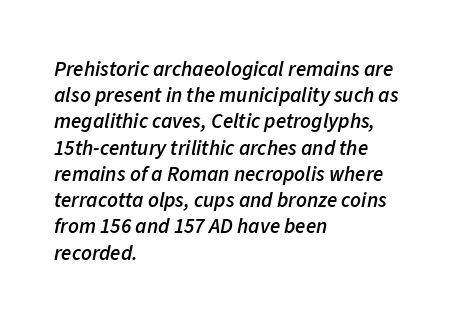
Q: Is the text bold? A: Semi-bold.
Q: Is the text italic (slanted)? A: Yes, it leans right by about 11 degrees.
Q: Is the text underlined? A: No.
Q: How is the paragraph aligned? A: Left-aligned.
Q: Is the spacing between letters normal or unusually wide? A: Normal.
Q: Is the spacing between lines tight, normal or loose? A: Normal.
